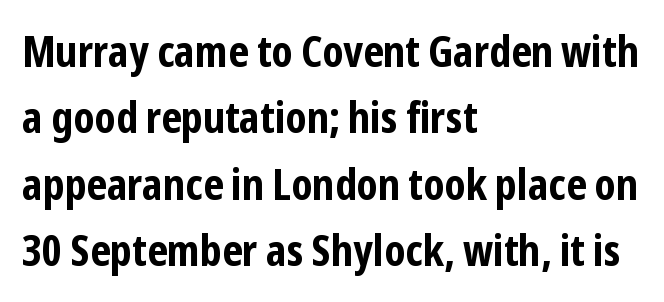
{"serif": "no", "italic": "no", "bold": "yes", "weight": "bold", "width": "condensed", "stroke_contrast": "low", "x_height": "medium", "monospaced": "no", "underline": "no", "align": "left", "line_spacing": "normal", "line_spacing_ratio": 1.58, "letter_spacing": "normal", "letter_spacing_em": 0.0, "glyph_px": 42}
